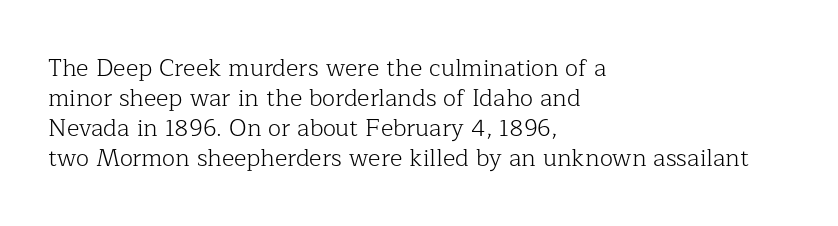
Honestly, there is no underline to notice here at all. The font's upright variant was chosen for this text. Horizontally, the lines are justified to the leading edge only. Bold? No — there's no thickening of the strokes.
